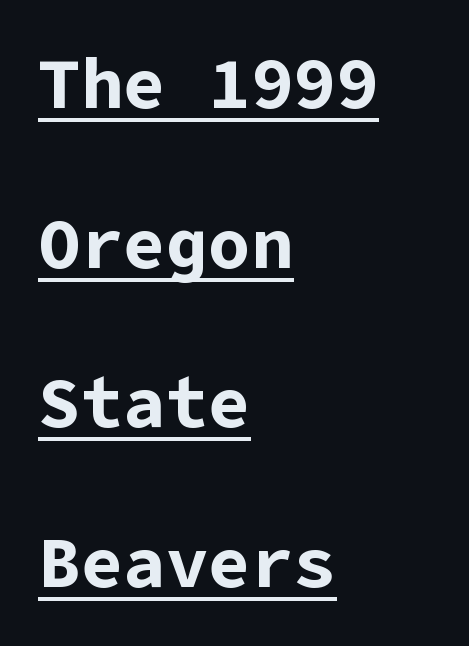
Quick note: not italic, upright. Notice how the passage keeps a crisp vertical edge on the left only. This sample uses plain, unmodified letter spacing. Looks like someone drew a line under every word here.
